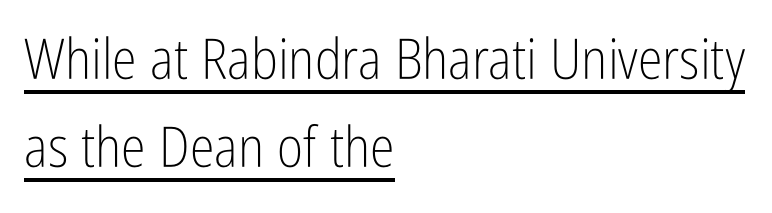
{"serif": "no", "italic": "no", "bold": "no", "weight": "light", "width": "condensed", "stroke_contrast": "low", "x_height": "medium", "monospaced": "no", "underline": "yes", "align": "left", "line_spacing": "normal", "line_spacing_ratio": 1.57, "letter_spacing": "normal", "letter_spacing_em": 0.0, "glyph_px": 56}
